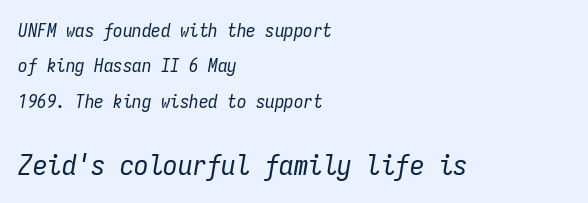
{"italic": "yes", "lean": "right", "slant_degrees": 9, "bold": "no", "weight": "regular", "width": "condensed", "stroke_contrast": "low", "x_height": "medium", "monospaced": "yes", "underline": "no", "align": "left", "line_spacing_ratio": 1.86, "letter_spacing": "normal", "letter_spacing_em": 0.0, "larger_block": "second", "size_ratio": 1.53, "glyph_px": 29}
